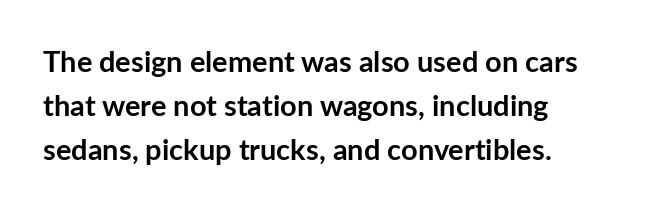
The area under the type is left untouched. A full-strength bold gives these letters their thick strokes. In terms of letterspacing, this is plain default setting. Posture: straight, roman, zero tilt. The vertical gap from one line to the next is medium.
